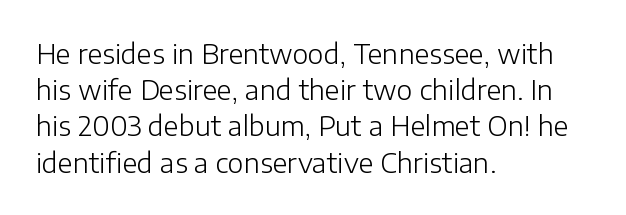
The strokes carry an ordinary text weight at most. Teacher's note: observe the even left margin — that is flush-left alignment. The lines sit at an ordinary, default distance from one another. Does extra space separate the letters? No, they use regular spacing. Posture: vertical. The specimen omits any rule beneath the text block's lines.
